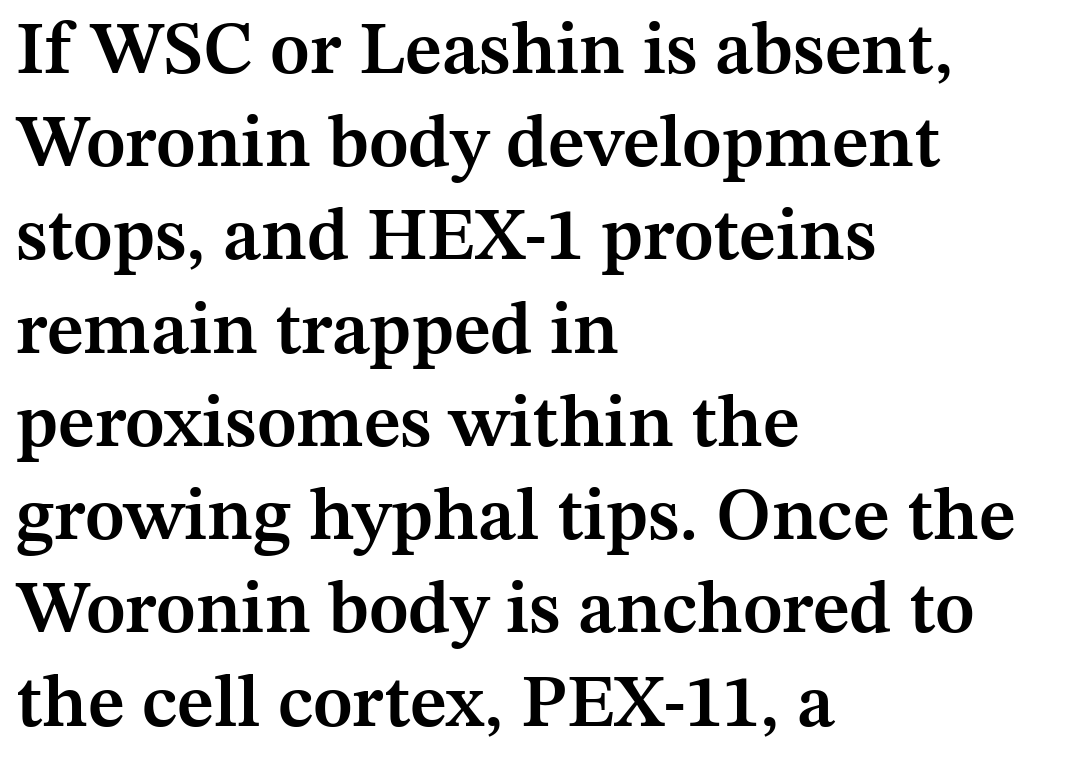
The typeface chosen for these lines features serifs. Posture: straight, roman, zero tilt. Standard letterfit; no display-style spreading of the glyphs. These lines sit exactly where default settings would place them.
